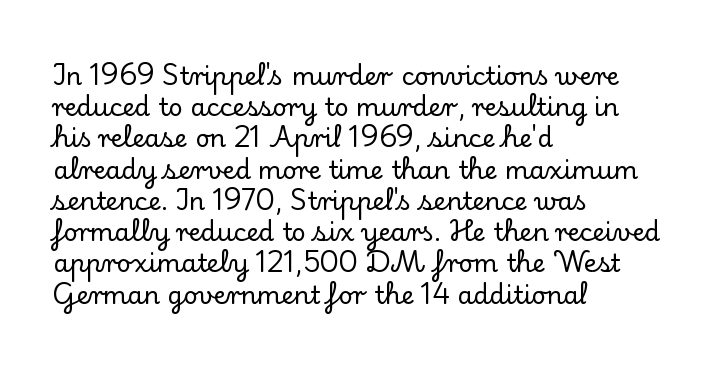
Q: Is the text italic (slanted)? A: No, it is upright.
Q: Is the text underlined? A: No.
Q: How is the paragraph aligned? A: Left-aligned.
Q: Is the spacing between letters normal or unusually wide? A: Normal.
Q: Is the spacing between lines tight, normal or loose? A: Normal.
